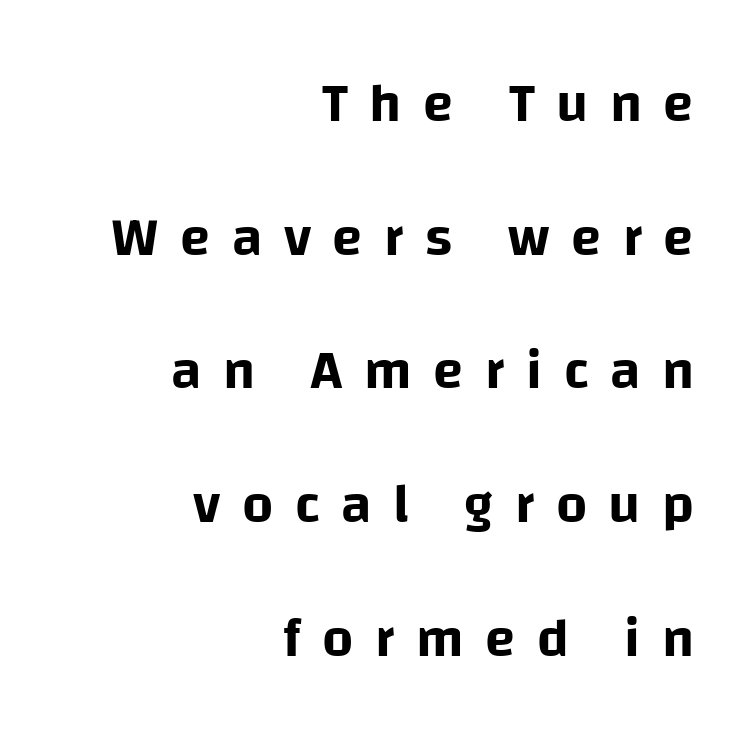
The image shows 55 px sans-serif type, upright; set right-aligned, loose line spacing (2.43x), unusually wide letter spacing (+0.39 em), not underlined; low stroke contrast and a large x-height.
